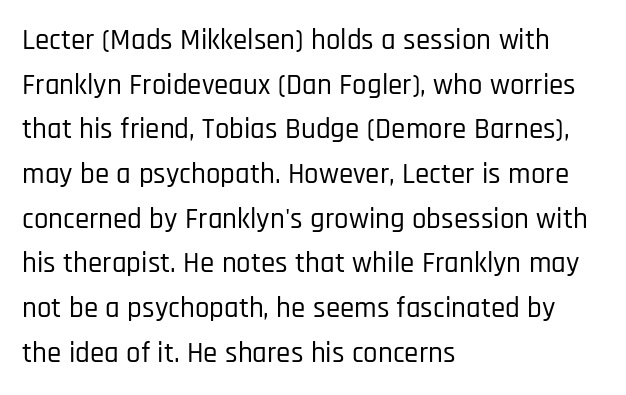
Q: Is the text italic (slanted)? A: No, it is upright.
Q: Is the typeface a serif or a sans-serif typeface? A: Sans-serif.
Q: Is the text underlined? A: No.
Q: How is the paragraph aligned? A: Left-aligned.
Q: Is the spacing between letters normal or unusually wide? A: Normal.
Q: Is the spacing between lines tight, normal or loose? A: Normal.
Q: Width (condensed, normal, or wide)? A: Condensed.
Q: Stroke contrast? A: Low.
Q: x-height? A: Large.
Q: Monospaced? A: No.
